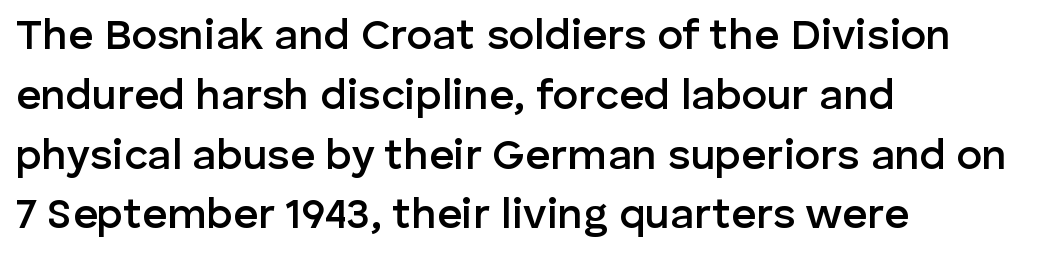
The image shows 43 px semibold sans-serif type, upright; set left-aligned, normal line spacing (1.39x), normal letter spacing, not underlined; low stroke contrast and a medium x-height.
